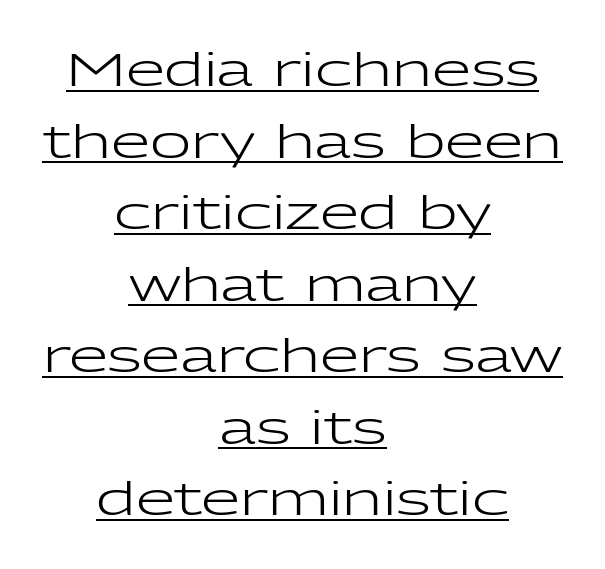
Type style note: lacks serifs. This reads as an unemphasized weight, regular at the heaviest. These lines are rendered in a variable-pitch font. Honestly, the letter spacing is just normal — you wouldn't notice it. Compared with a flush-left layout, this one balances lines on the center instead.
